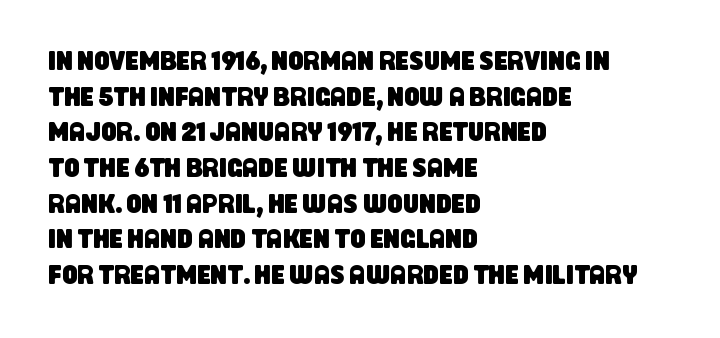
{"underline": "no", "align": "left", "line_spacing": "normal", "line_spacing_ratio": 1.32, "letter_spacing": "normal", "letter_spacing_em": 0.0, "glyph_px": 27}
